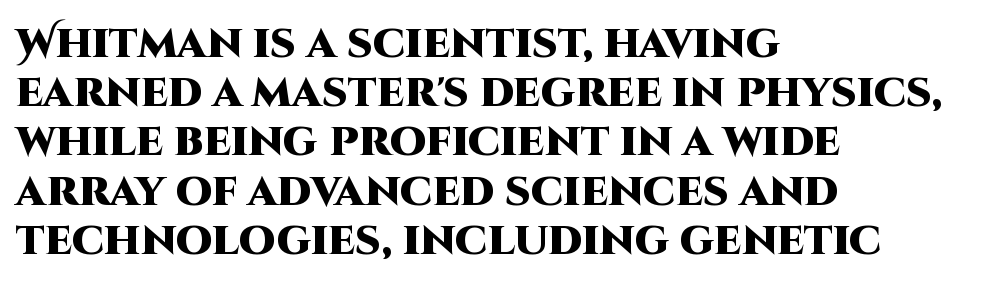
{"serif": "no", "italic": "no", "bold": "yes", "weight": "heavy", "width": "normal", "stroke_contrast": "high", "x_height": "large", "monospaced": "no", "underline": "no", "align": "left", "line_spacing_ratio": 1.2, "letter_spacing": "normal", "letter_spacing_em": 0.0, "glyph_px": 41}
